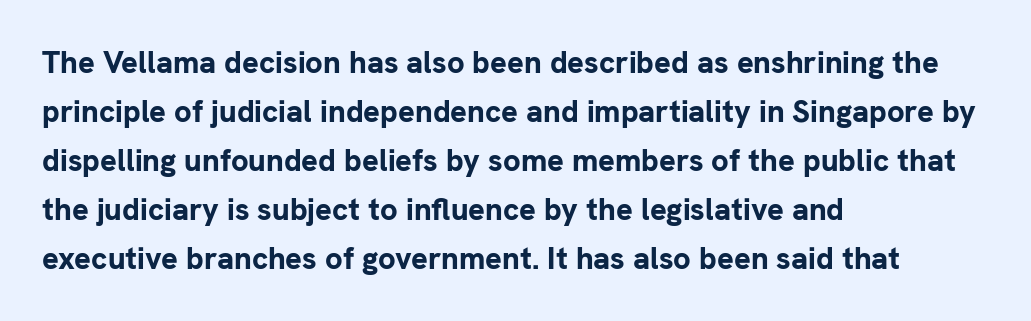
Grotesque or geometric, the face here clearly has no serifs. Horizontal alignment here is leftward, the default for most running prose. Is the letter spacing exaggerated? No — it looks like the ordinary default. Normally led — the rows are evenly, conventionally spaced. Stroke thickness is high; the sample reads as a true bold. Think of a printed novel: that variable character pitch is what you see here.
